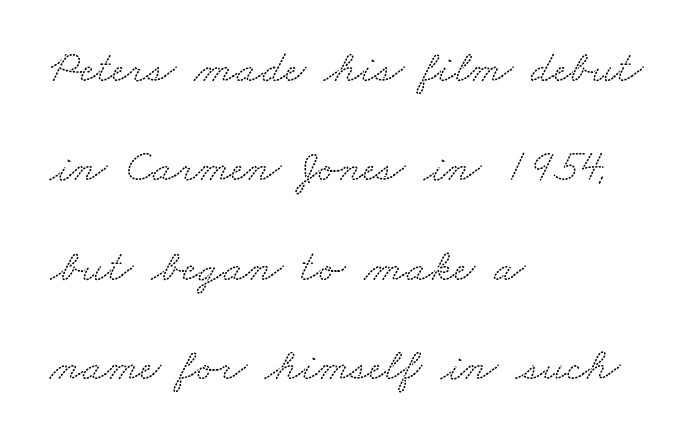
Q: Is the typeface a serif or a sans-serif typeface? A: Serif.
Q: Is the text underlined? A: No.
Q: How is the paragraph aligned? A: Left-aligned.
Q: Is the spacing between letters normal or unusually wide? A: Normal.
Q: Is the spacing between lines tight, normal or loose? A: Loose.
Q: Width (condensed, normal, or wide)? A: Wide.
Q: Stroke contrast? A: Low.
Q: x-height? A: Small.
Q: Monospaced? A: No.
